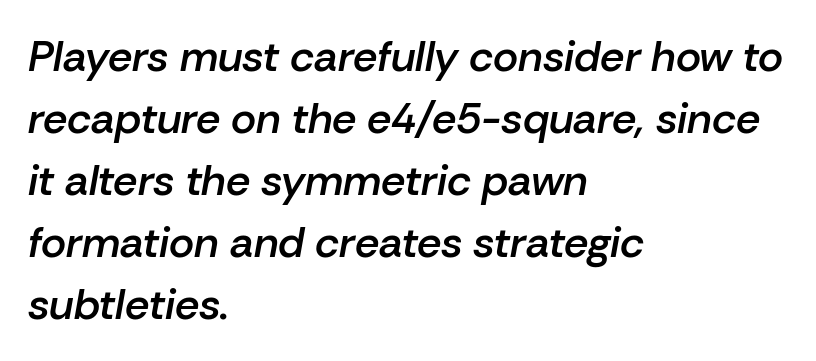
Q: Is the text bold? A: Semi-bold.
Q: Is the text italic (slanted)? A: Yes, it leans right by about 10 degrees.
Q: Is the text underlined? A: No.
Q: How is the paragraph aligned? A: Left-aligned.
Q: Is the spacing between letters normal or unusually wide? A: Normal.
Q: Is the spacing between lines tight, normal or loose? A: Normal.
Q: Width (condensed, normal, or wide)? A: Normal.
Q: Stroke contrast? A: Low.
Q: x-height? A: Medium.
Q: Monospaced? A: No.
